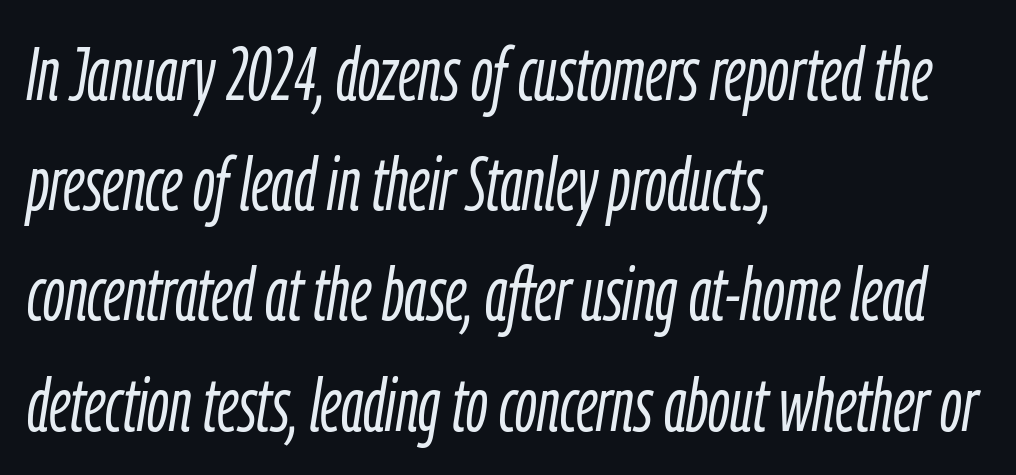
Q: Is the text bold? A: No.
Q: Is the text italic (slanted)? A: Yes, it leans right by about 9 degrees.
Q: Is the text underlined? A: No.
Q: How is the paragraph aligned? A: Left-aligned.
Q: Is the spacing between letters normal or unusually wide? A: Normal.
Q: Is the spacing between lines tight, normal or loose? A: Normal.
Q: Width (condensed, normal, or wide)? A: Condensed.
Q: Stroke contrast? A: Low.
Q: x-height? A: Medium.
Q: Monospaced? A: No.
